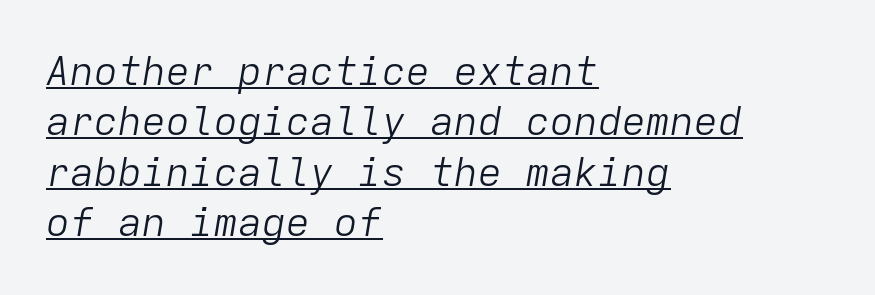
Q: Is the text bold? A: No.
Q: Is the text italic (slanted)? A: Yes, it leans right by about 9 degrees.
Q: Is the text underlined? A: Yes.
Q: How is the paragraph aligned? A: Left-aligned.
Q: Is the spacing between letters normal or unusually wide? A: Normal.
Q: Is the spacing between lines tight, normal or loose? A: Normal.
Q: Width (condensed, normal, or wide)? A: Normal.
Q: Stroke contrast? A: Low.
Q: x-height? A: Medium.
Q: Monospaced? A: Yes.
